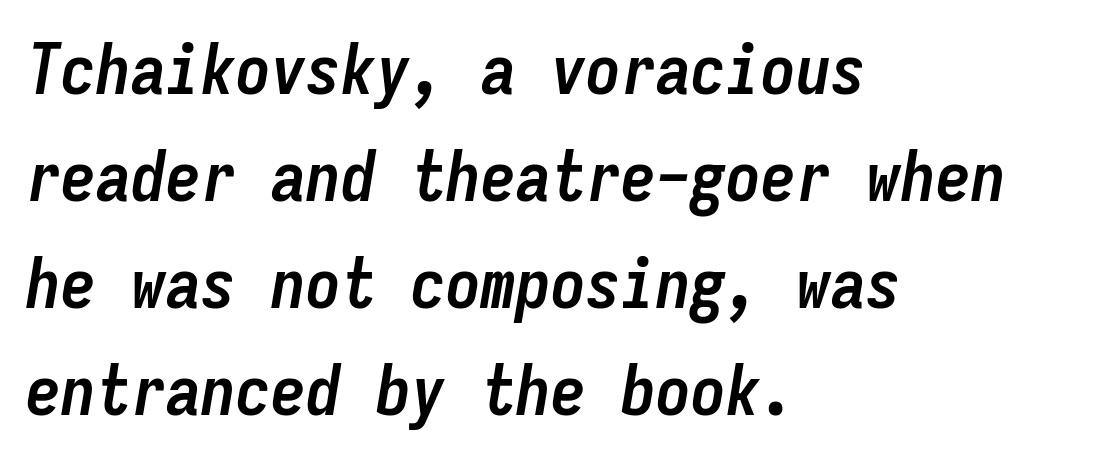
Q: Is the text bold? A: Yes.
Q: Is the text italic (slanted)? A: Yes, it leans right by about 9 degrees.
Q: Is the text underlined? A: No.
Q: How is the paragraph aligned? A: Left-aligned.
Q: Is the spacing between letters normal or unusually wide? A: Normal.
Q: Is the spacing between lines tight, normal or loose? A: Normal.
Q: Width (condensed, normal, or wide)? A: Condensed.
Q: Stroke contrast? A: Low.
Q: x-height? A: Medium.
Q: Monospaced? A: Yes.
